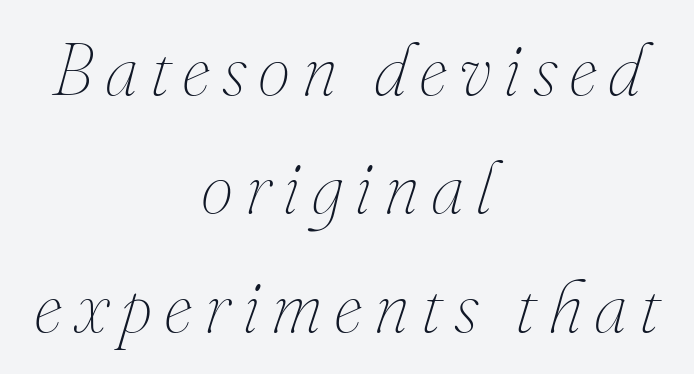
The image shows 73 px thin type, italic (leaning right); set centered, normal line spacing (1.62x), not underlined; medium stroke contrast and a small x-height.
